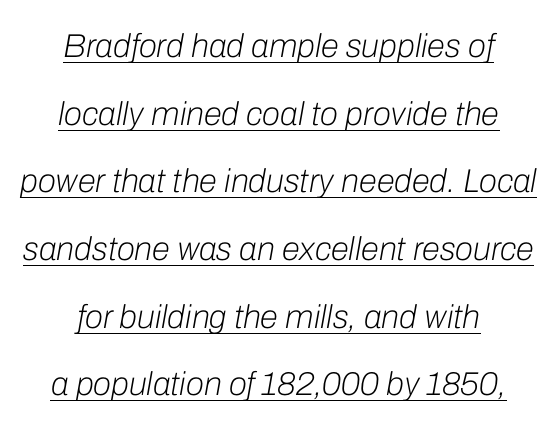
The image shows 33 px light type, italic (leaning right); set centered, loose line spacing (2.05x), normal letter spacing, underlined; low stroke contrast and a medium x-height.
